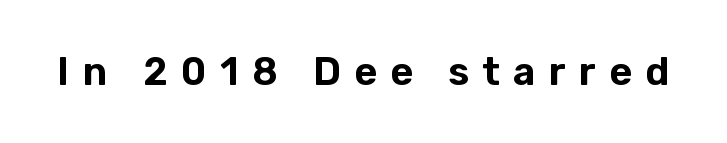
Q: Is the text italic (slanted)? A: No, it is upright.
Q: Is the typeface a serif or a sans-serif typeface? A: Sans-serif.
Q: Is the text underlined? A: No.
Q: Is the spacing between letters normal or unusually wide? A: Unusually wide.
Q: Width (condensed, normal, or wide)? A: Normal.
Q: Stroke contrast? A: Low.
Q: x-height? A: Medium.
Q: Monospaced? A: No.
